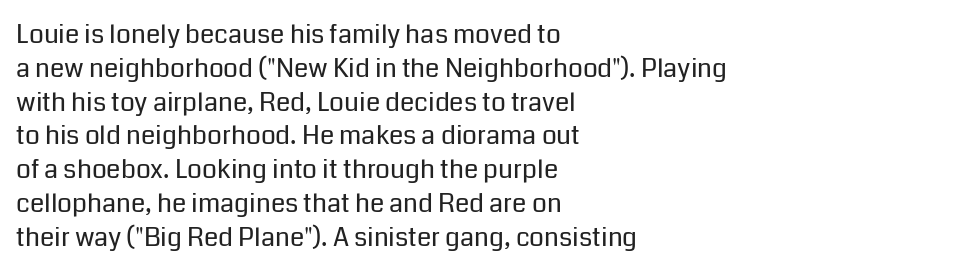
Q: Is the text bold? A: No.
Q: Is the text italic (slanted)? A: No, it is upright.
Q: Is the text underlined? A: No.
Q: How is the paragraph aligned? A: Left-aligned.
Q: Is the spacing between letters normal or unusually wide? A: Normal.
Q: Is the spacing between lines tight, normal or loose? A: Normal.
